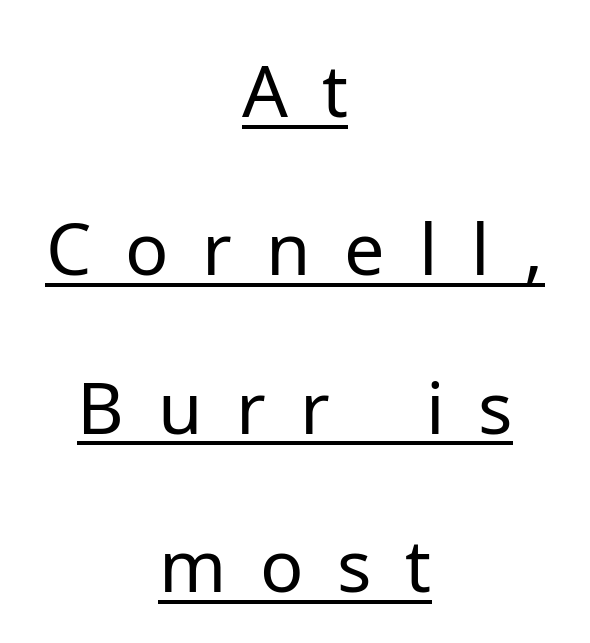
{"serif": "no", "italic": "no", "bold": "no", "weight": "regular", "width": "normal", "stroke_contrast": "low", "x_height": "medium", "monospaced": "no", "underline": "yes", "align": "center", "line_spacing": "loose", "line_spacing_ratio": 2.2, "letter_spacing": "wide", "letter_spacing_em": 0.47, "glyph_px": 72}
